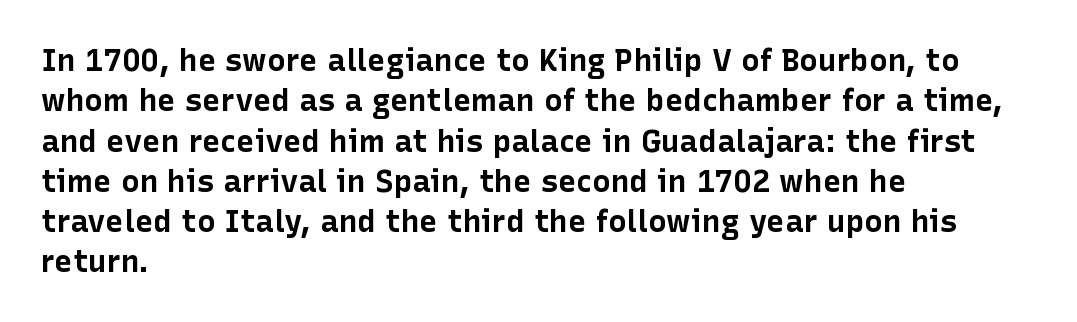
{"serif": "no", "italic": "no", "bold": "yes", "weight": "bold", "width": "normal", "stroke_contrast": "low", "x_height": "medium", "monospaced": "no", "underline": "no", "align": "left", "line_spacing": "normal", "line_spacing_ratio": 1.3, "letter_spacing": "normal", "letter_spacing_em": 0.0, "glyph_px": 31}
